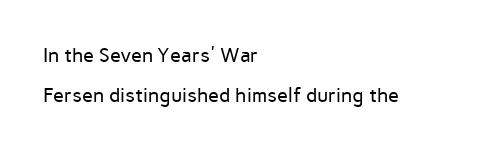
{"italic": "no", "bold": "no", "underline": "no", "align": "left", "line_spacing": "loose", "line_spacing_ratio": 2.01, "letter_spacing": "normal", "letter_spacing_em": 0.0, "glyph_px": 20}
